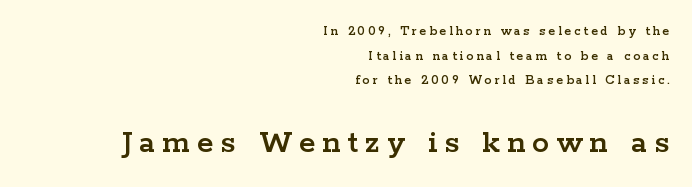
{"serif": "yes", "italic": "no", "width": "wide", "stroke_contrast": "low", "x_height": "medium", "monospaced": "no", "underline": "no", "align": "right", "line_spacing_ratio": 1.76, "letter_spacing": "wide", "letter_spacing_em": 0.2, "larger_block": "second", "size_ratio": 2.43, "glyph_px": 34}
